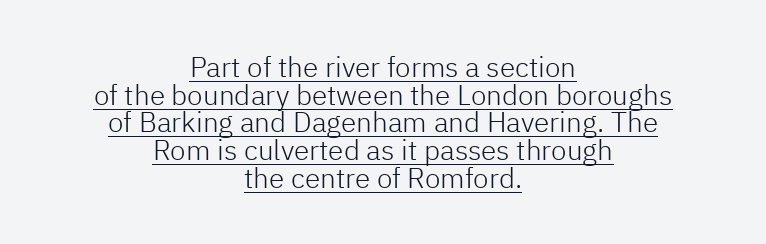
Q: Is the text bold? A: No.
Q: Is the text italic (slanted)? A: No, it is upright.
Q: Is the typeface a serif or a sans-serif typeface? A: Sans-serif.
Q: Is the text underlined? A: Yes.
Q: How is the paragraph aligned? A: Centered.
Q: Is the spacing between letters normal or unusually wide? A: Normal.
Q: Is the spacing between lines tight, normal or loose? A: Tight.
Q: Width (condensed, normal, or wide)? A: Normal.
Q: Stroke contrast? A: Low.
Q: x-height? A: Medium.
Q: Monospaced? A: No.
